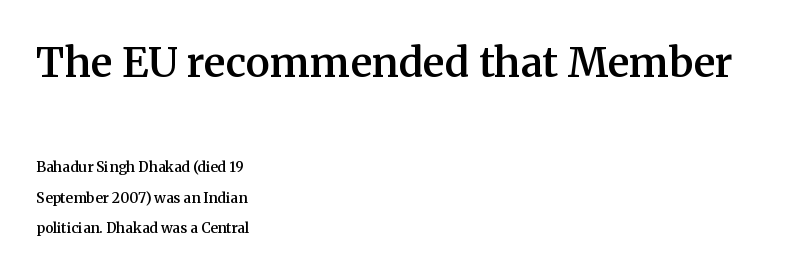
Tall strokes in this sample are plumb rather than angled. Which margin do the lines hug? The left one — the right edge is uneven. What weight is shown? A semibold, between regular and bold. The string is rendered with underlining switched off. Varying glyph widths throughout — classic text-font behaviour.
